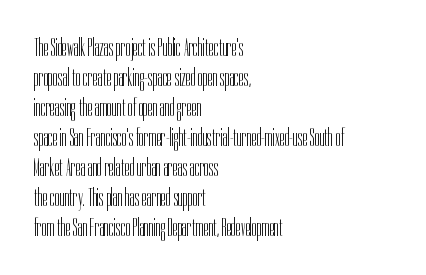
Stem width sits at or under what a default text font uses. Rendered with straight, roman letterforms. In CSS terms this would be text-align: left. Is the letter spacing exaggerated? No — it looks like the ordinary default.
